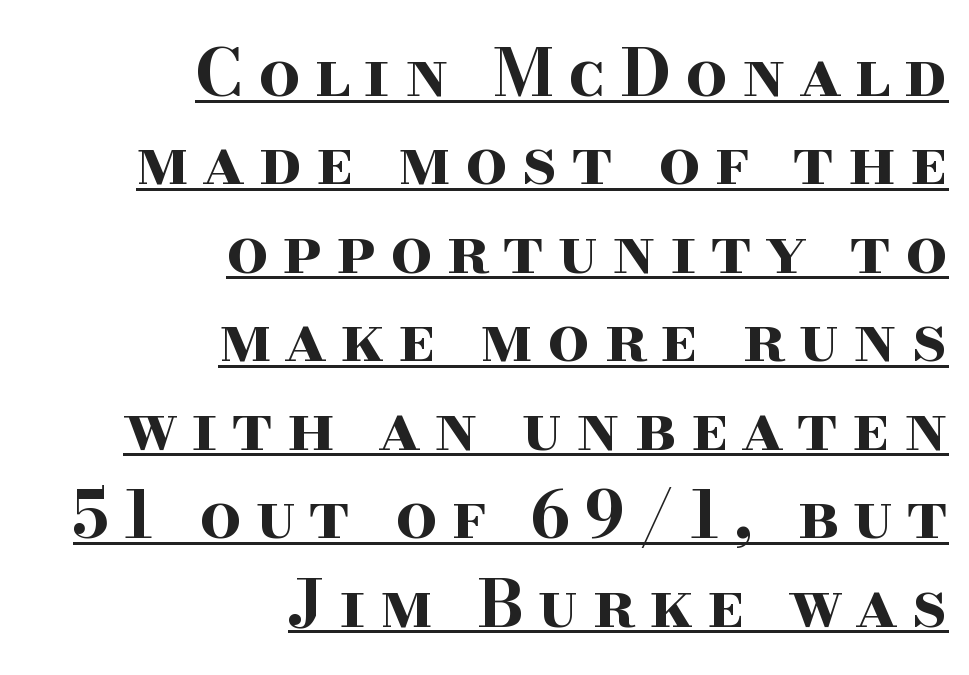
Does a line run under the words? Yes, clearly. Notice how the passage keeps a crisp vertical edge on the right only. Short note: letters widely spaced. The rendering uses natural spacing where letterforms have individual widths. Its strokes are broad and dark, the hallmark of bold type.
